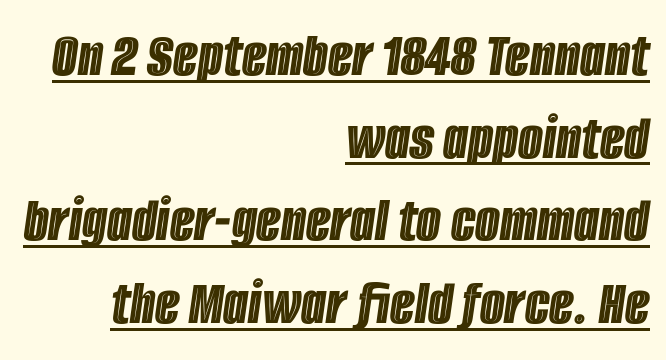
How would I describe the line gaps? Plain and ordinary. Standard letterfit; no display-style spreading of the glyphs. Rendered with sloped, italic letterforms. The paragraph has a hard right edge and a soft left edge.
